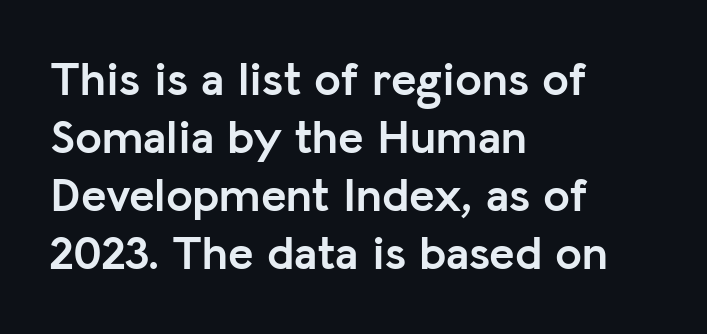
Q: Is the text bold? A: Yes.
Q: Is the text italic (slanted)? A: No, it is upright.
Q: Is the typeface a serif or a sans-serif typeface? A: Sans-serif.
Q: Is the text underlined? A: No.
Q: How is the paragraph aligned? A: Left-aligned.
Q: Is the spacing between letters normal or unusually wide? A: Normal.
Q: Width (condensed, normal, or wide)? A: Normal.
Q: Stroke contrast? A: Low.
Q: x-height? A: Medium.
Q: Monospaced? A: No.
